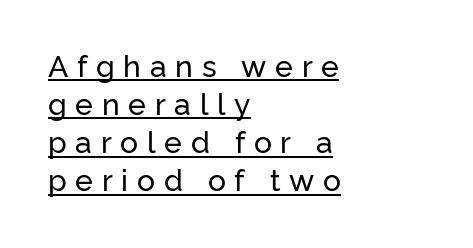
{"serif": "no", "italic": "no", "width": "normal", "stroke_contrast": "low", "x_height": "medium", "monospaced": "no", "underline": "yes", "align": "left", "line_spacing": "normal", "line_spacing_ratio": 1.27, "letter_spacing": "wide", "letter_spacing_em": 0.29, "glyph_px": 30}
